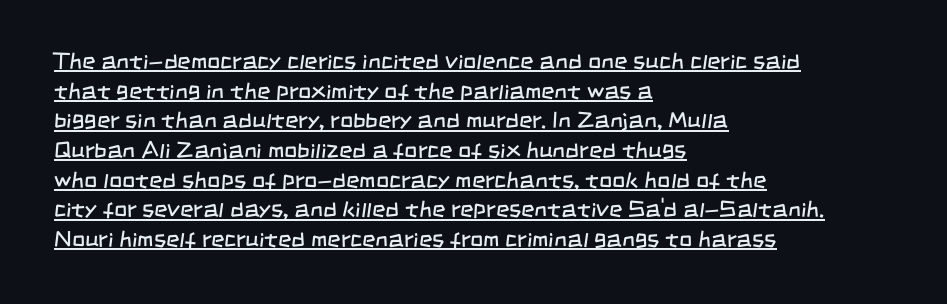
{"bold": "no", "underline": "yes", "align": "left", "line_spacing": "normal", "line_spacing_ratio": 1.29, "letter_spacing": "normal", "letter_spacing_em": 0.0, "glyph_px": 23}
